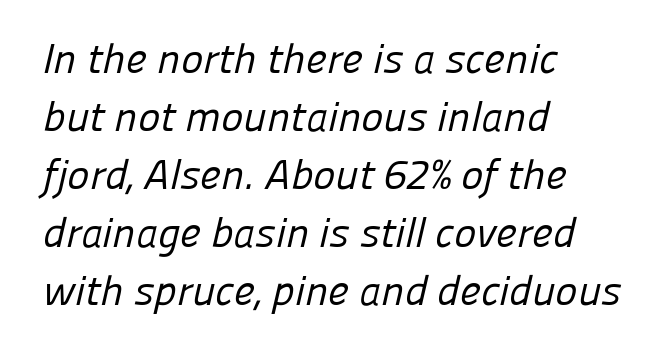
The image shows 42 px regular-weight sans-serif type; set left-aligned, normal line spacing (1.38x), normal letter spacing, not underlined; low stroke contrast and a medium x-height.
